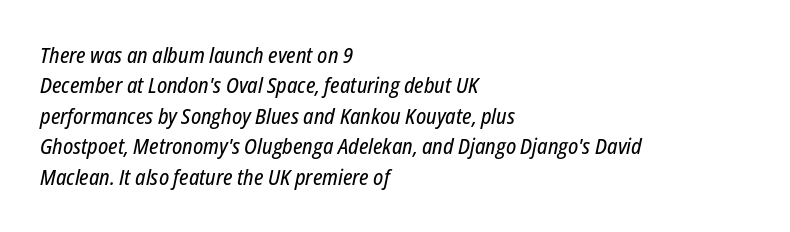
The image shows 21 px text type, italic (leaning right); set left-aligned, normal line spacing (1.45x), normal letter spacing, not underlined.
